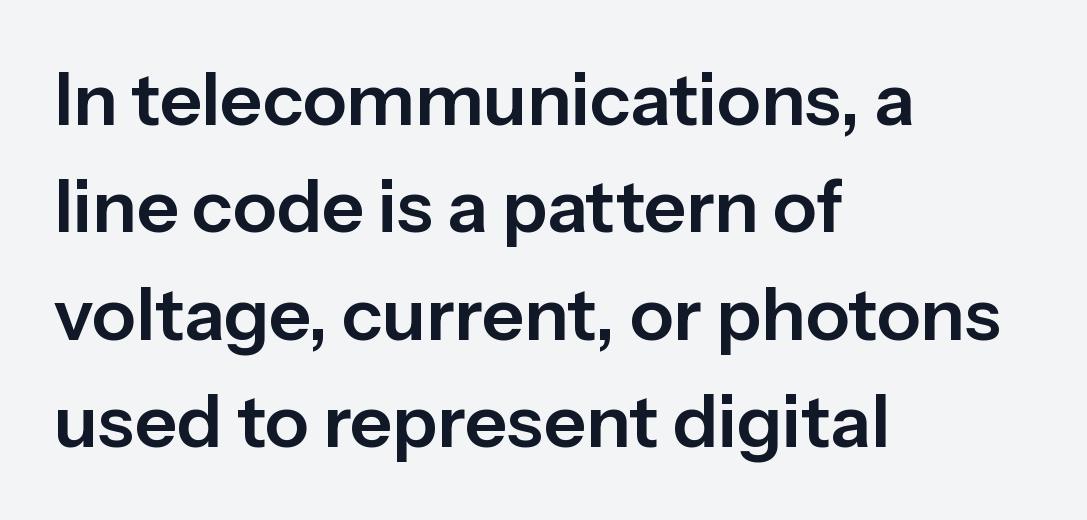
The image shows 73 px sans-serif type, upright; set left-aligned, normal line spacing (1.47x), normal letter spacing, not underlined; low stroke contrast and a medium x-height.
